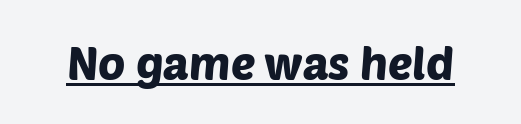
{"serif": "no", "width": "normal", "stroke_contrast": "low", "x_height": "large", "monospaced": "no", "underline": "yes", "letter_spacing": "normal", "letter_spacing_em": 0.0, "glyph_px": 46}
